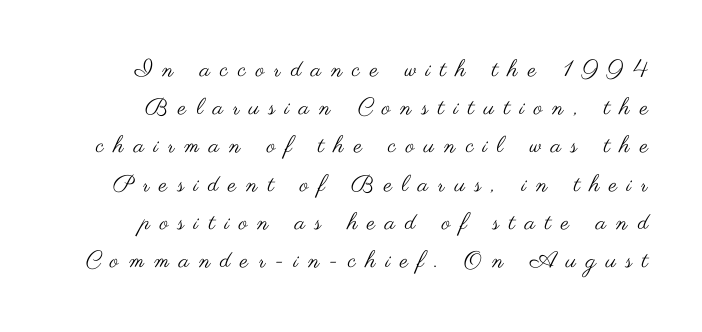
Q: Is the text bold? A: No.
Q: Is the text italic (slanted)? A: Yes.
Q: Is the text underlined? A: No.
Q: Is the spacing between letters normal or unusually wide? A: Unusually wide.
Q: Is the spacing between lines tight, normal or loose? A: Normal.
